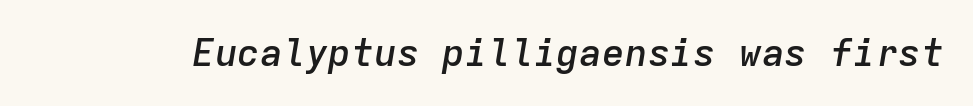
Quick note: underline off. The letterforms sit shoulder to shoulder at normal distance. The passage shown leans; its letterforms are oblique. What weight is shown? A semibold, between regular and bold.
